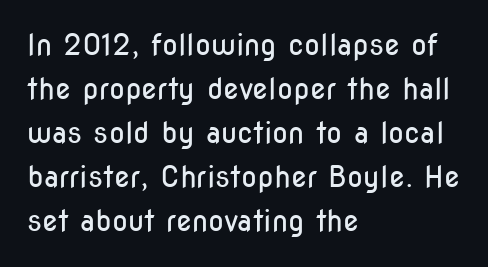
The image shows 29 px regular-weight, condensed sans-serif type, upright; set left-aligned, normal line spacing (1.52x), normal letter spacing, not underlined; low stroke contrast and a medium x-height.
